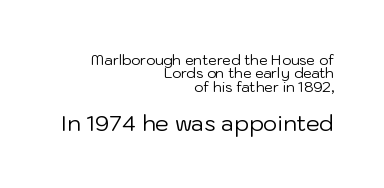
Q: Is the text bold? A: No.
Q: Is the text italic (slanted)? A: No, it is upright.
Q: Is the text underlined? A: No.
Q: How is the paragraph aligned? A: Right-aligned.
Q: Is the spacing between letters normal or unusually wide? A: Normal.
Q: Is the spacing between lines tight, normal or loose? A: Tight.
Q: Which block of text is set in a larger size, the first (top) or the second (bottom)? A: The second (bottom) one.
